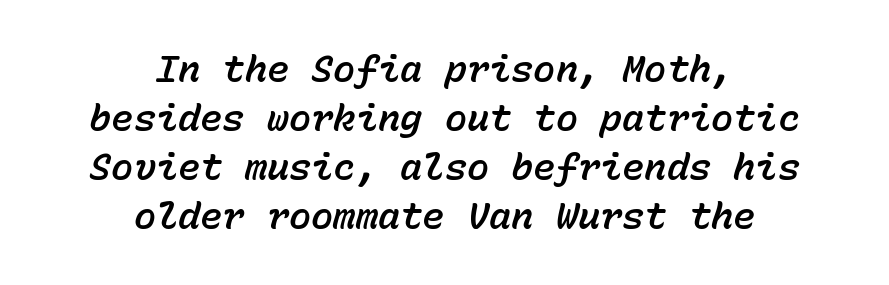
The image shows 37 px text type, italic (leaning right), monospaced; set centered, normal line spacing (1.32x), normal letter spacing, not underlined; low stroke contrast and a medium x-height.
